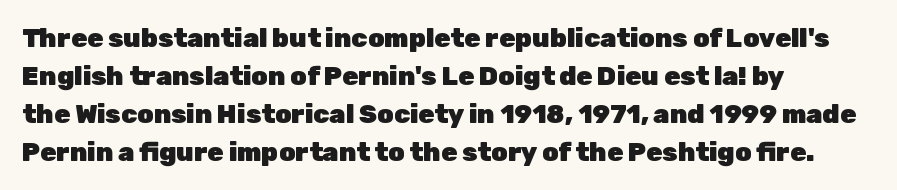
{"italic": "no", "bold": "yes", "underline": "no", "align": "left", "line_spacing": "normal", "line_spacing_ratio": 1.46, "letter_spacing": "normal", "letter_spacing_em": 0.0, "glyph_px": 26}
